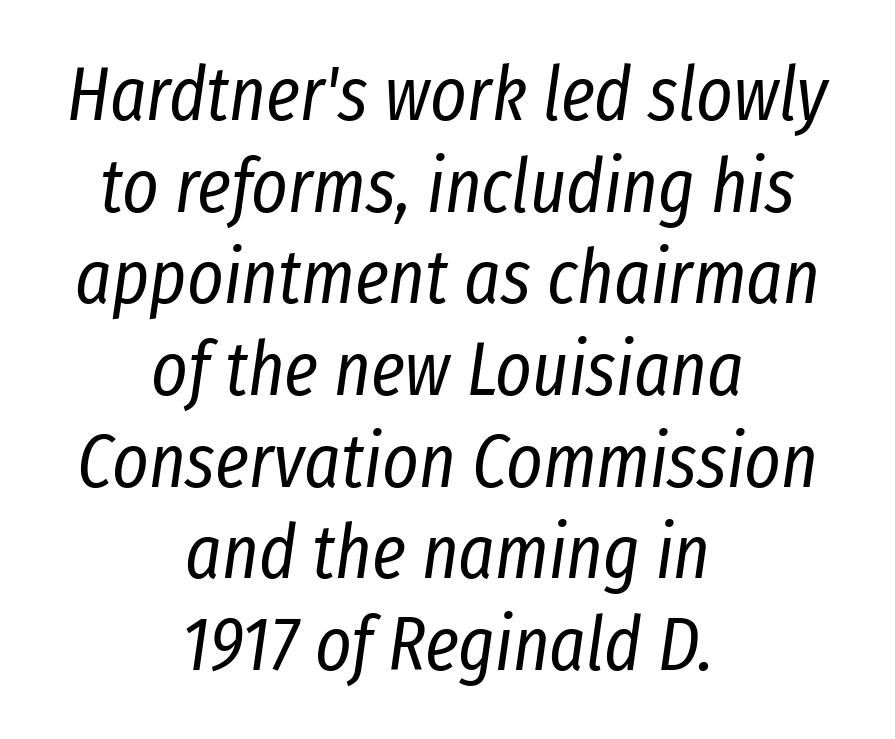
{"italic": "yes", "lean": "right", "slant_degrees": 8, "bold": "no", "weight": "regular", "width": "condensed", "stroke_contrast": "low", "x_height": "medium", "monospaced": "no", "underline": "no", "align": "center", "line_spacing_ratio": 1.19, "letter_spacing": "normal", "letter_spacing_em": 0.0, "glyph_px": 77}
